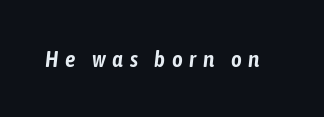
Q: Is the text italic (slanted)? A: Yes, it leans right by about 6 degrees.
Q: Is the text underlined? A: No.
Q: Is the spacing between letters normal or unusually wide? A: Unusually wide.
